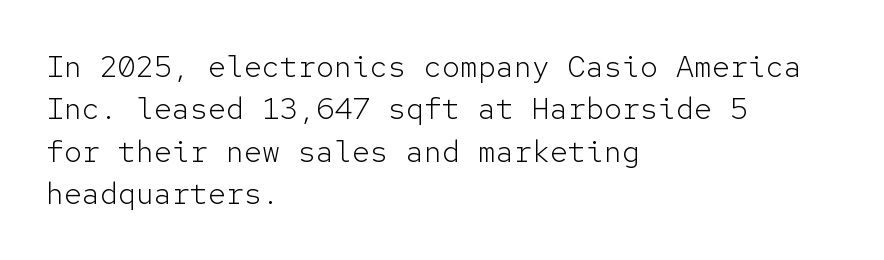
Q: Is the text bold? A: No.
Q: Is the text italic (slanted)? A: No, it is upright.
Q: Is the typeface a serif or a sans-serif typeface? A: Sans-serif.
Q: Is the text underlined? A: No.
Q: How is the paragraph aligned? A: Left-aligned.
Q: Is the spacing between letters normal or unusually wide? A: Normal.
Q: Is the spacing between lines tight, normal or loose? A: Normal.
Q: Width (condensed, normal, or wide)? A: Normal.
Q: Stroke contrast? A: Low.
Q: x-height? A: Medium.
Q: Monospaced? A: Yes.
